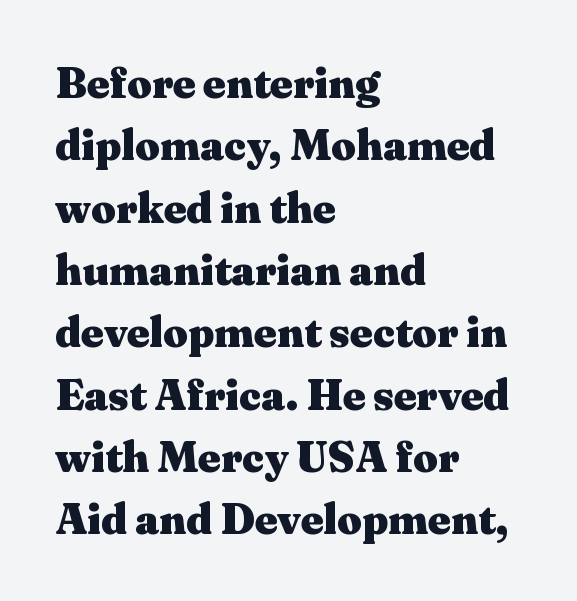
The image shows 43 px heavy, wide serif type, upright; set left-aligned, normal line spacing (1.45x), normal letter spacing, not underlined; medium stroke contrast and a medium x-height.
